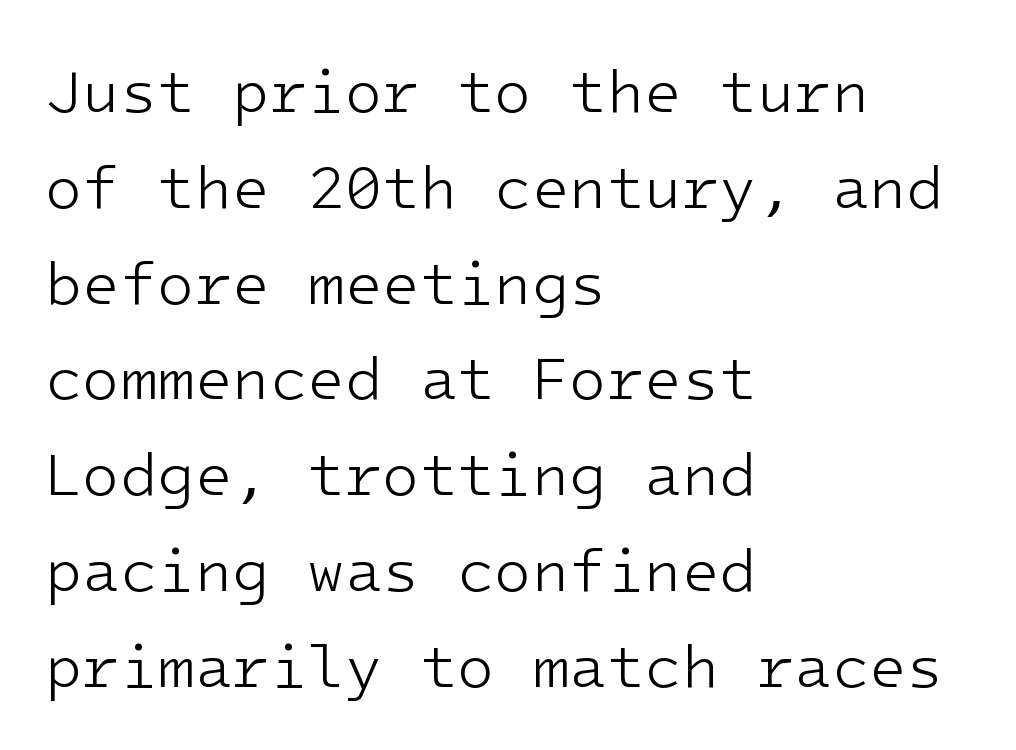
Q: Is the text bold? A: No.
Q: Is the text italic (slanted)? A: No, it is upright.
Q: Is the typeface a serif or a sans-serif typeface? A: Sans-serif.
Q: Is the text underlined? A: No.
Q: How is the paragraph aligned? A: Left-aligned.
Q: Is the spacing between letters normal or unusually wide? A: Normal.
Q: Is the spacing between lines tight, normal or loose? A: Normal.
Q: Width (condensed, normal, or wide)? A: Normal.
Q: Stroke contrast? A: Low.
Q: x-height? A: Medium.
Q: Monospaced? A: Yes.
